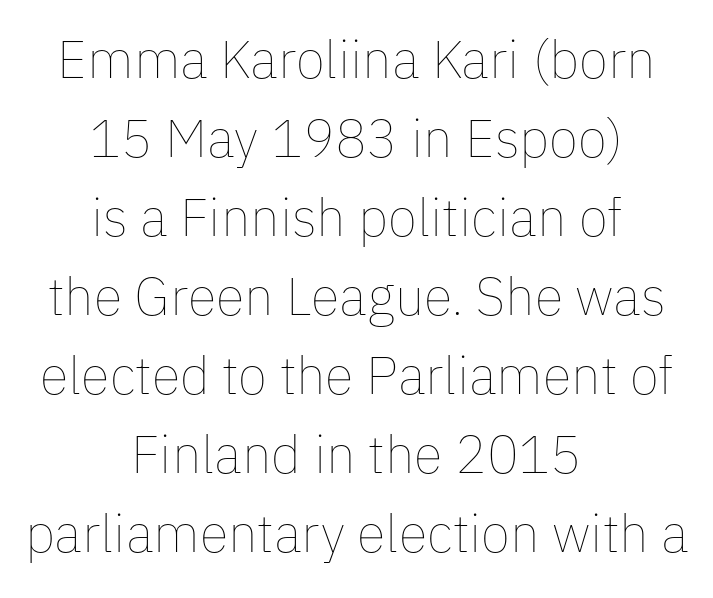
The image shows 53 px thin type, upright; set centered, normal line spacing (1.49x), normal letter spacing, not underlined; low stroke contrast and a medium x-height.
